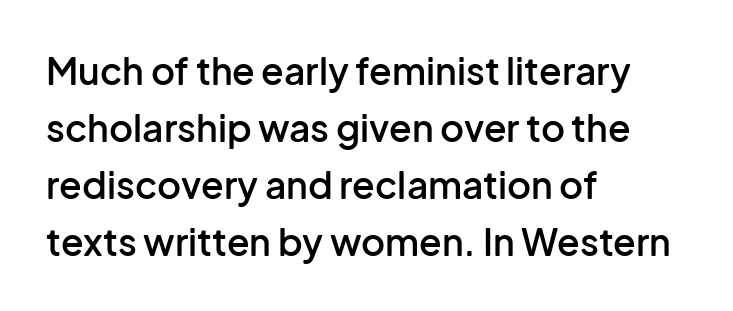
The image shows 37 px semibold sans-serif type, upright; set left-aligned, normal line spacing (1.54x), normal letter spacing, not underlined; low stroke contrast and a medium x-height.
